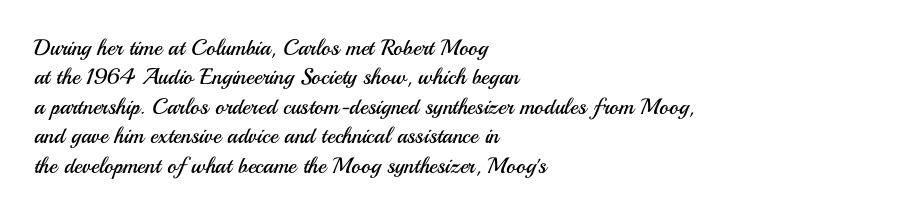
Bare-footed words on every line. The typesetting does not lean heavy: it is not bold. Tracking value appears to be zero — textbook default spacing. The vertical gap from one line to the next is medium.
